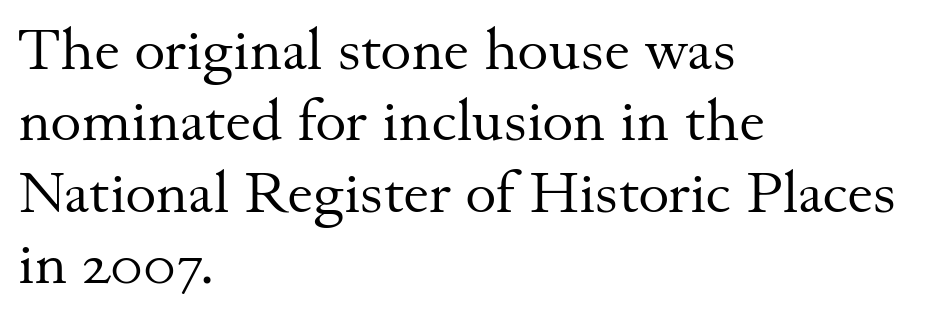
Descenders hang freely into open space. Check where the strokes stop: tiny serifs finish them off. How are the letters spaced? Ordinarily, with no added tracking. Ascenders rise straight up at ninety degrees.
